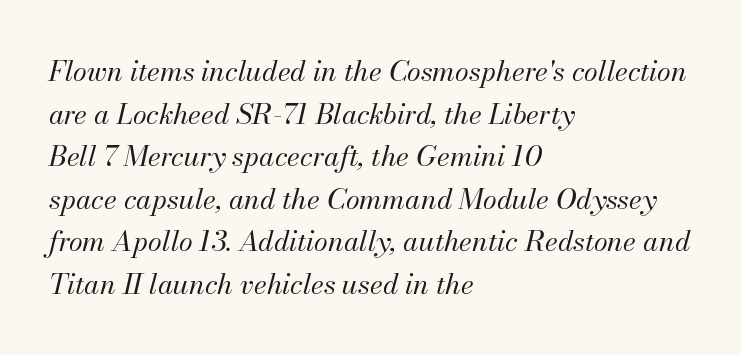
Q: Is the text bold? A: No.
Q: Is the text italic (slanted)? A: Yes, it leans right by about 13 degrees.
Q: Is the text underlined? A: No.
Q: How is the paragraph aligned? A: Left-aligned.
Q: Is the spacing between letters normal or unusually wide? A: Normal.
Q: Is the spacing between lines tight, normal or loose? A: Normal.
Q: Width (condensed, normal, or wide)? A: Normal.
Q: Stroke contrast? A: Medium.
Q: x-height? A: Small.
Q: Monospaced? A: No.
